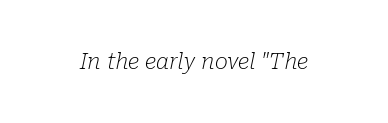
Q: Is the text bold? A: No.
Q: Is the text italic (slanted)? A: Yes, it leans right by about 10 degrees.
Q: Is the text underlined? A: No.
Q: Is the spacing between letters normal or unusually wide? A: Normal.
